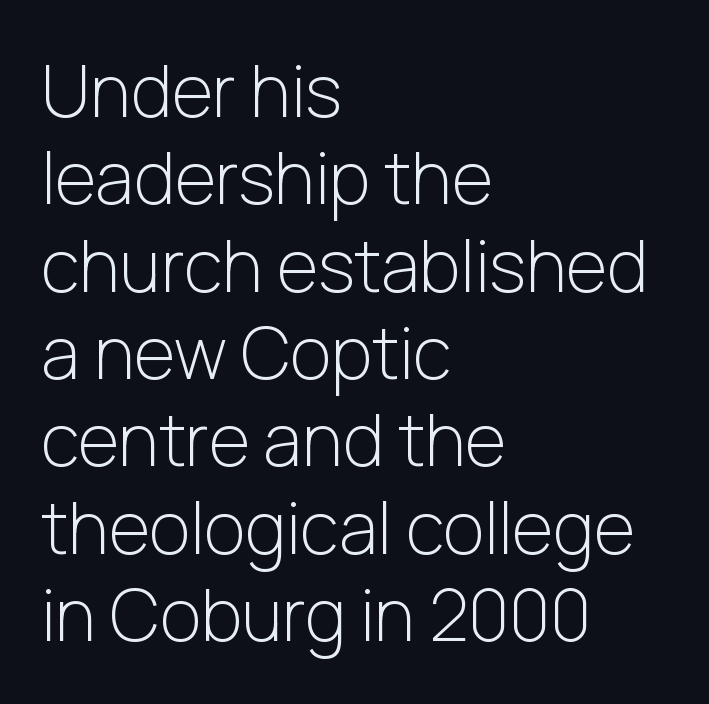
{"serif": "no", "italic": "no", "bold": "no", "weight": "light", "width": "normal", "stroke_contrast": "low", "x_height": "medium", "monospaced": "no", "underline": "no", "align": "left", "line_spacing_ratio": 1.23, "letter_spacing": "normal", "letter_spacing_em": 0.0, "glyph_px": 71}
